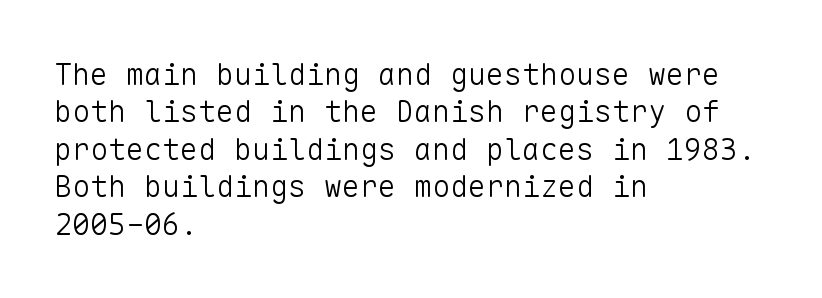
{"serif": "no", "italic": "no", "bold": "no", "weight": "light", "width": "normal", "stroke_contrast": "low", "x_height": "medium", "monospaced": "yes", "underline": "no", "align": "left", "line_spacing": "normal", "line_spacing_ratio": 1.25, "letter_spacing": "normal", "letter_spacing_em": 0.0, "glyph_px": 30}
